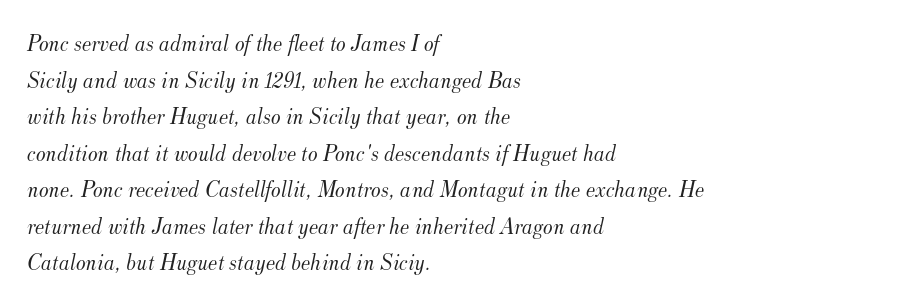
{"italic": "yes", "lean": "right", "slant_degrees": 12, "bold": "no", "underline": "no", "align": "left", "line_spacing": "normal", "line_spacing_ratio": 1.59, "letter_spacing": "normal", "letter_spacing_em": 0.0, "glyph_px": 23}
